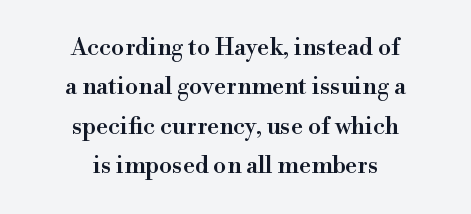
{"italic": "no", "underline": "no", "align": "center", "line_spacing": "normal", "line_spacing_ratio": 1.64, "letter_spacing": "normal", "letter_spacing_em": 0.0, "glyph_px": 24}
